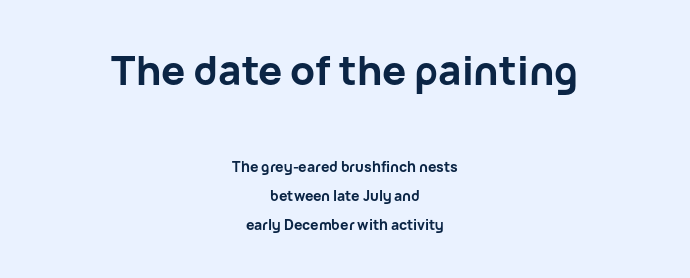
{"serif": "no", "italic": "no", "bold": "yes", "weight": "bold", "width": "normal", "stroke_contrast": "low", "x_height": "medium", "monospaced": "no", "underline": "no", "align": "center", "line_spacing": "loose", "line_spacing_ratio": 2.08, "letter_spacing": "normal", "letter_spacing_em": 0.0, "larger_block": "first", "size_ratio": 2.86, "glyph_px": 40}
